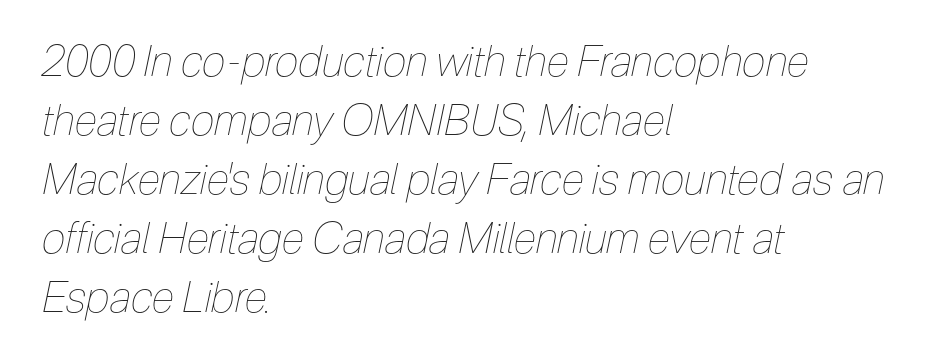
The image shows 43 px thin, condensed type, italic (leaning right); set left-aligned, normal line spacing (1.37x), normal letter spacing, not underlined; low stroke contrast and a medium x-height.
